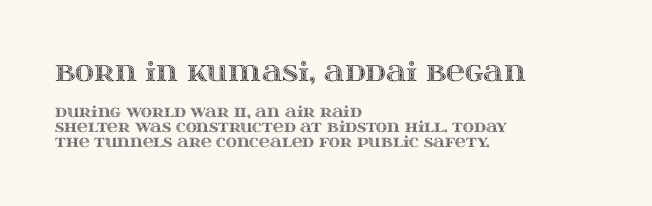
The image shows 26 px text type, upright; set left-aligned, tight line spacing (1.0x), normal letter spacing, not underlined; the first (top) block is 1.73x larger.
